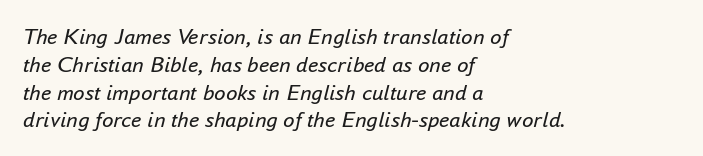
{"italic": "yes", "lean": "right", "slant_degrees": 16, "bold": "no", "underline": "no", "align": "left", "line_spacing_ratio": 1.21, "letter_spacing": "normal", "letter_spacing_em": 0.0, "glyph_px": 23}
